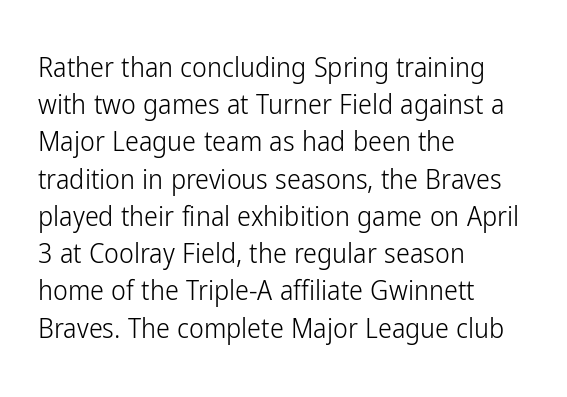
{"serif": "no", "italic": "no", "bold": "no", "weight": "light", "width": "condensed", "stroke_contrast": "low", "x_height": "medium", "monospaced": "no", "underline": "no", "align": "left", "line_spacing": "normal", "line_spacing_ratio": 1.33, "letter_spacing": "normal", "letter_spacing_em": 0.0, "glyph_px": 28}
